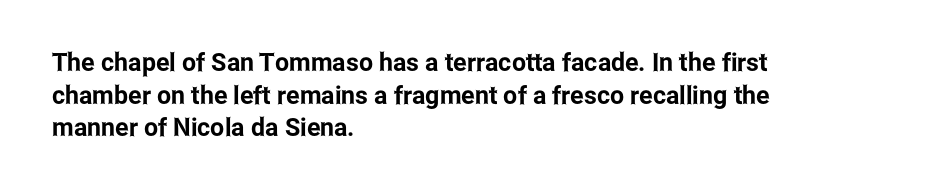
Q: Is the text italic (slanted)? A: No, it is upright.
Q: Is the text underlined? A: No.
Q: How is the paragraph aligned? A: Left-aligned.
Q: Is the spacing between letters normal or unusually wide? A: Normal.
Q: Is the spacing between lines tight, normal or loose? A: Normal.
